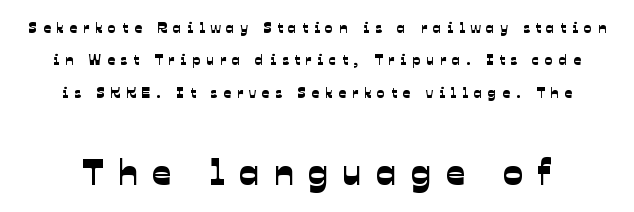
The line texture is sparse and dotted thanks to wide tracking. Whoever set this made the second block the dominant, larger element. Here the designer chose a conventional face with non-uniform glyph widths. A bare baseline throughout the passage. Line spacing here is loose.
